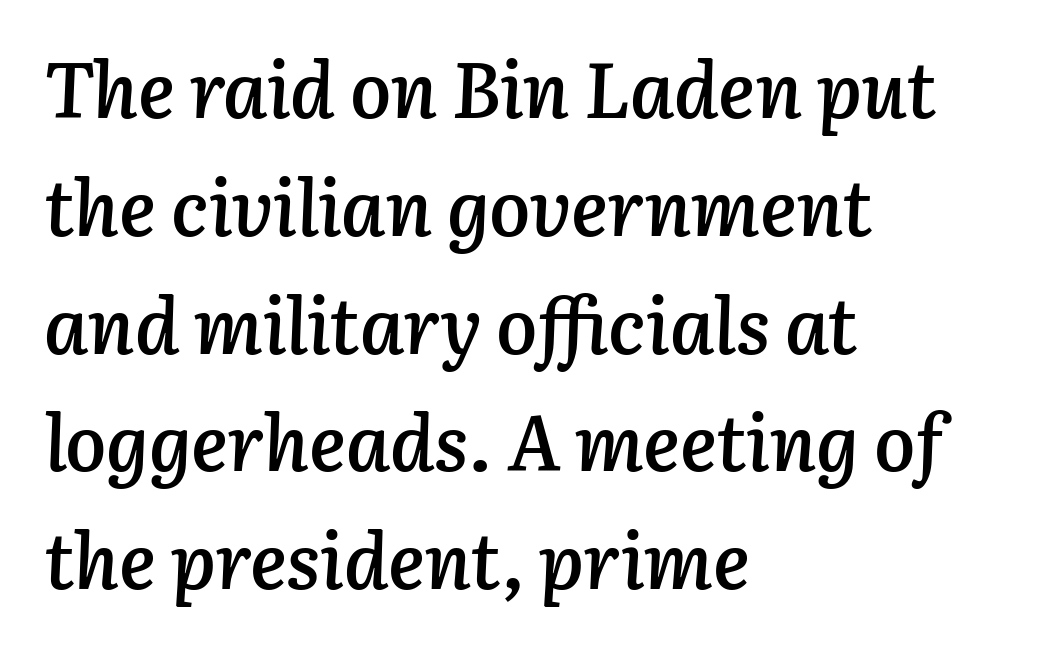
Leading: standard. You could not count columns in this text — the font is proportionally spaced. Every letter is mildly thick-stroked: semibold rather than bold. A typesetter would call this zero additional tracking.
